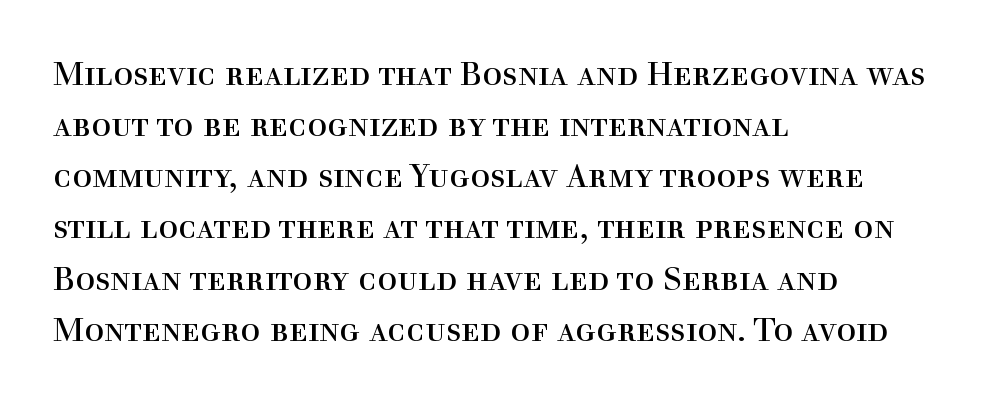
{"serif": "yes", "italic": "no", "bold": "no", "weight": "regular", "width": "normal", "x_height": "medium", "monospaced": "no", "underline": "no", "align": "left", "line_spacing": "normal", "line_spacing_ratio": 1.55, "letter_spacing": "normal", "letter_spacing_em": 0.0, "glyph_px": 33}
